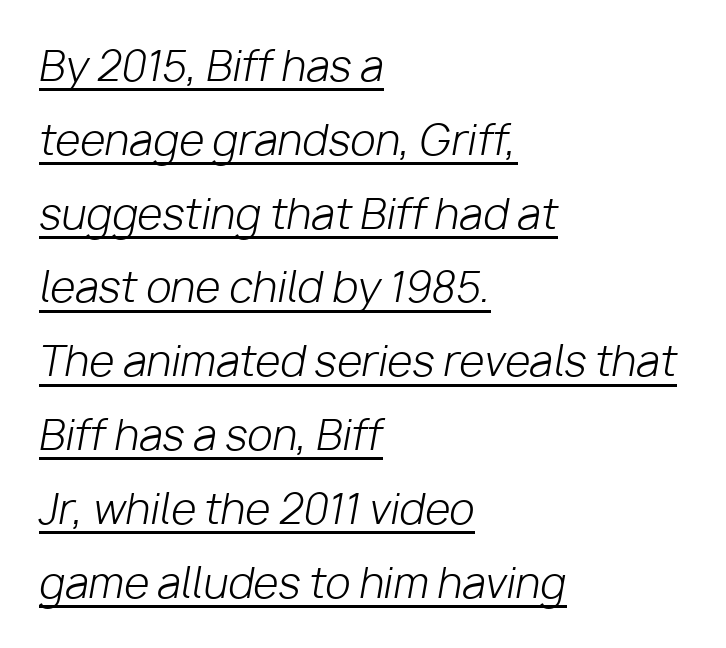
This sample has the flowing, uneven cadence of proportional lettering. The cut favours lightness, reaching ordinary text weight at its darkest. The type is set solid horizontally, with unmodified tracking. The text carries the slant typical of an italic or oblique font.
